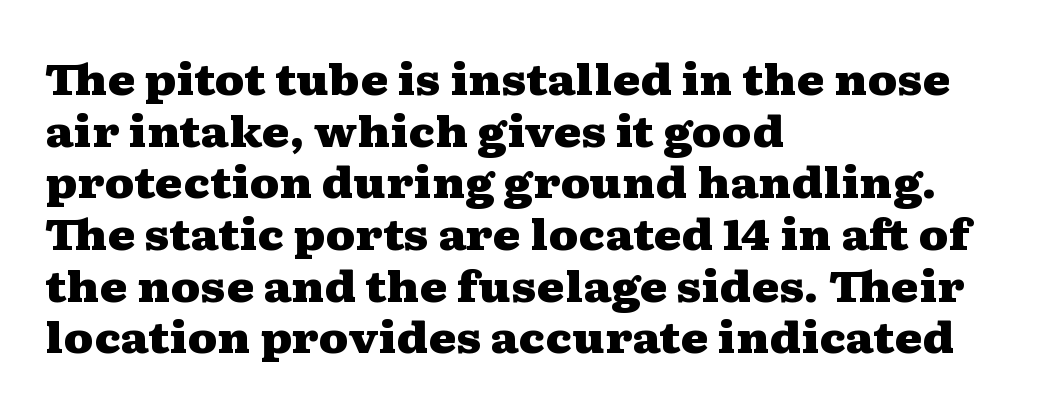
The image shows 42 px heavy, wide serif type, upright; set left-aligned, line spacing 1.23x, normal letter spacing, not underlined; medium stroke contrast and a medium x-height.
